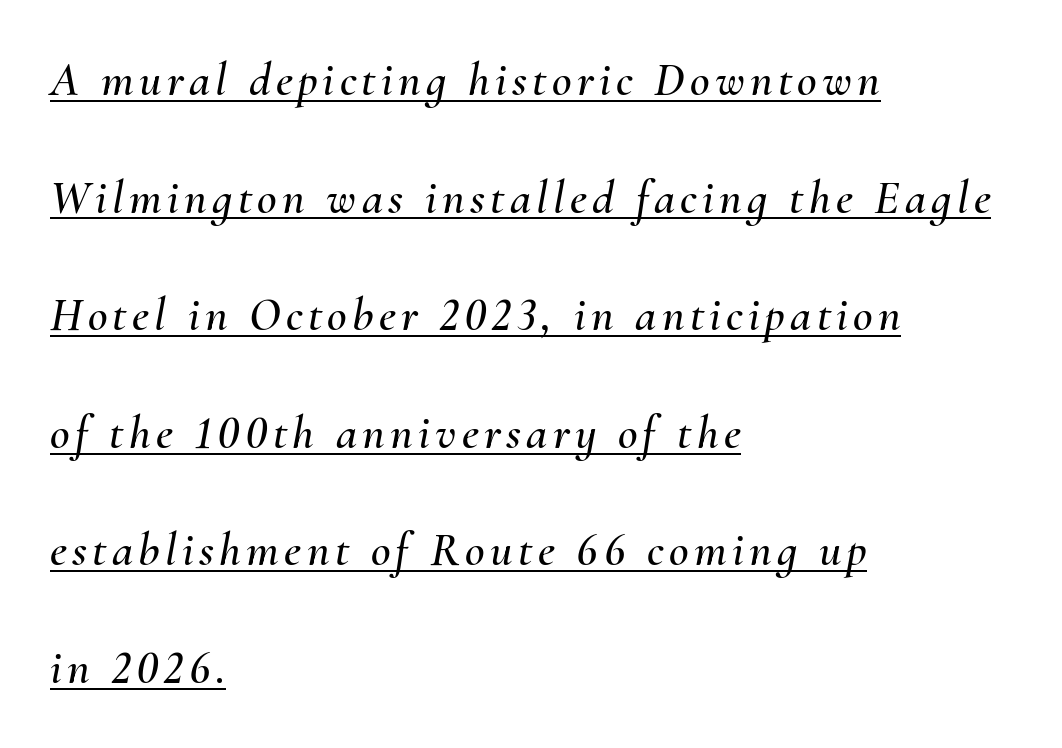
The image shows 48 px text type, italic (leaning right); set left-aligned, loose line spacing (2.45x), underlined; medium stroke contrast and a small x-height.
